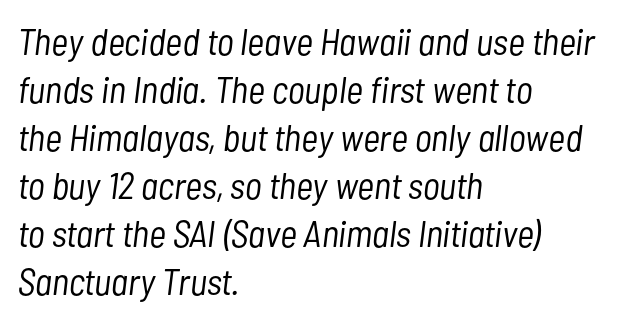
{"italic": "yes", "lean": "right", "slant_degrees": 7, "bold": "no", "weight": "light", "width": "condensed", "stroke_contrast": "low", "x_height": "medium", "monospaced": "no", "underline": "no", "align": "left", "line_spacing": "normal", "line_spacing_ratio": 1.3, "letter_spacing": "normal", "letter_spacing_em": 0.0, "glyph_px": 37}
